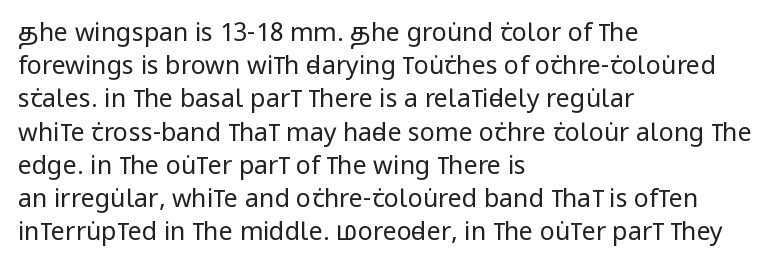
These lines sit exactly where default settings would place them. Decoration check: the copy has no underline. The typeface has the unassuming heft of standard copy or less. Horizontal alignment here is leftward, the default for most running prose.
